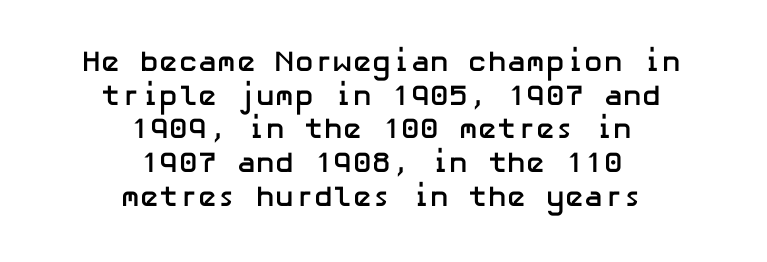
Regarding serifs, this sample does without them. The glyphs are unaccompanied by any horizontal stroke below them. Each glyph is drawn with heavy, bold strokes. Nope, not italic — everything's standing straight.
